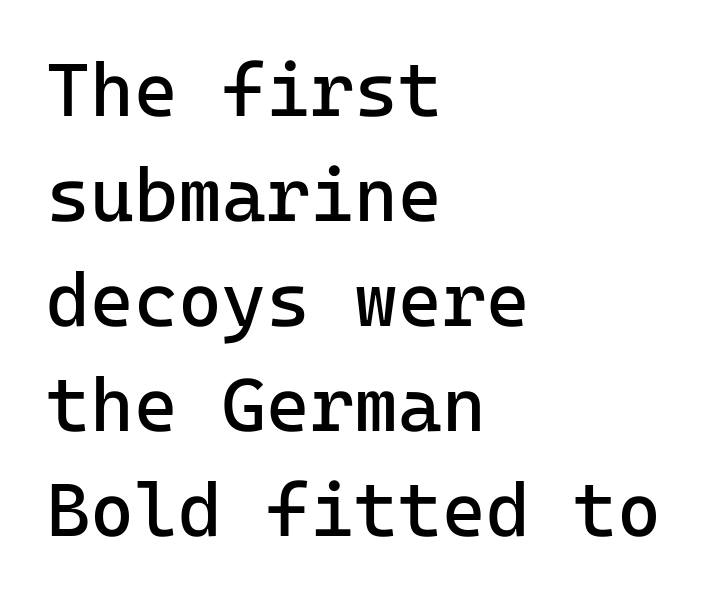
No feet cap the strokes, marking this as sans-serif type. The cut favours lightness, reaching ordinary text weight at its darkest. This block has exactly the height ordinary leading produces. It's the straight-up-and-down kind of type.
